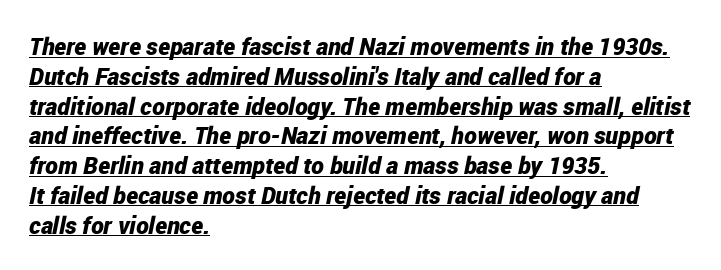
{"italic": "yes", "lean": "right", "slant_degrees": 12, "bold": "yes", "underline": "yes", "align": "left", "line_spacing_ratio": 1.24, "letter_spacing": "normal", "letter_spacing_em": 0.0, "glyph_px": 24}
